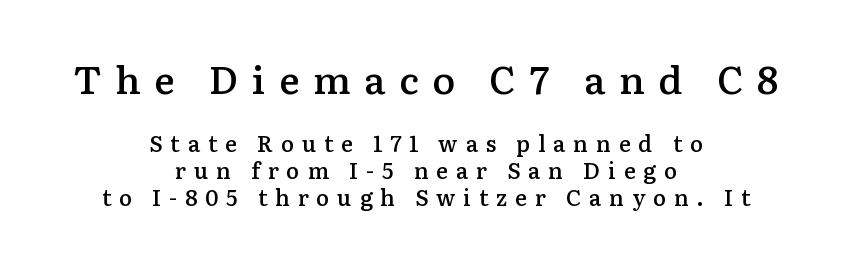
Q: Is the text bold? A: Semi-bold.
Q: Is the text italic (slanted)? A: No, it is upright.
Q: Is the typeface a serif or a sans-serif typeface? A: Serif.
Q: Is the text underlined? A: No.
Q: How is the paragraph aligned? A: Centered.
Q: Is the spacing between letters normal or unusually wide? A: Unusually wide.
Q: Which block of text is set in a larger size, the first (top) or the second (bottom)? A: The first (top) one.
Q: Width (condensed, normal, or wide)? A: Normal.
Q: Stroke contrast? A: Low.
Q: x-height? A: Medium.
Q: Monospaced? A: No.
